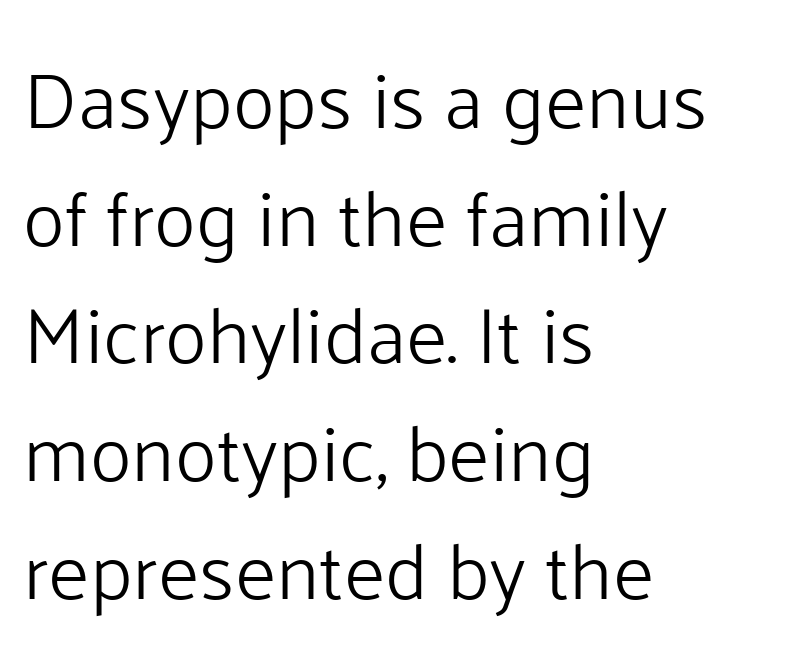
The image shows 79 px light sans-serif type, upright; set left-aligned, normal line spacing (1.49x), normal letter spacing, not underlined; low stroke contrast and a medium x-height.
